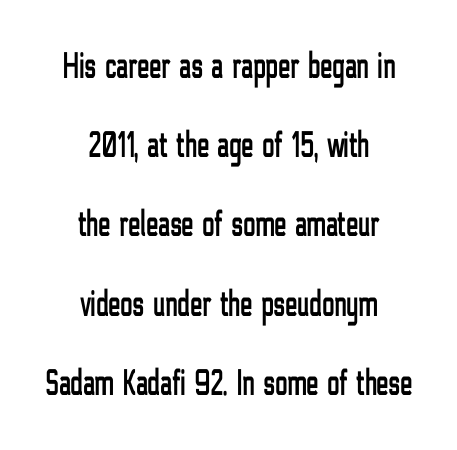
The image shows 37 px condensed sans-serif type, upright; set centered, loose line spacing (2.14x), normal letter spacing, not underlined; low stroke contrast and a medium x-height.
